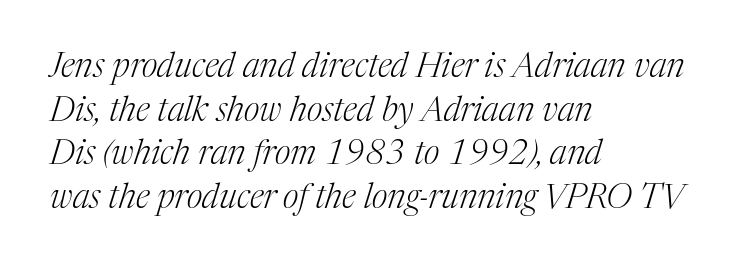
The image shows 34 px light serif type, italic (leaning right); set left-aligned, normal line spacing (1.28x), normal letter spacing, not underlined; medium stroke contrast and a medium x-height.
